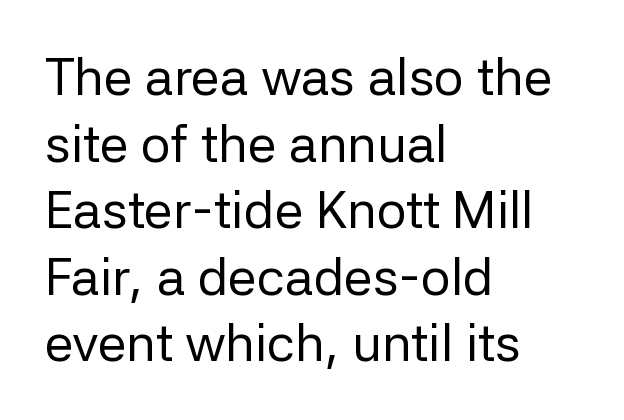
{"serif": "no", "italic": "no", "bold": "no", "weight": "regular", "width": "normal", "stroke_contrast": "low", "x_height": "medium", "monospaced": "no", "underline": "no", "align": "left", "line_spacing": "normal", "line_spacing_ratio": 1.28, "letter_spacing": "normal", "letter_spacing_em": 0.0, "glyph_px": 52}
